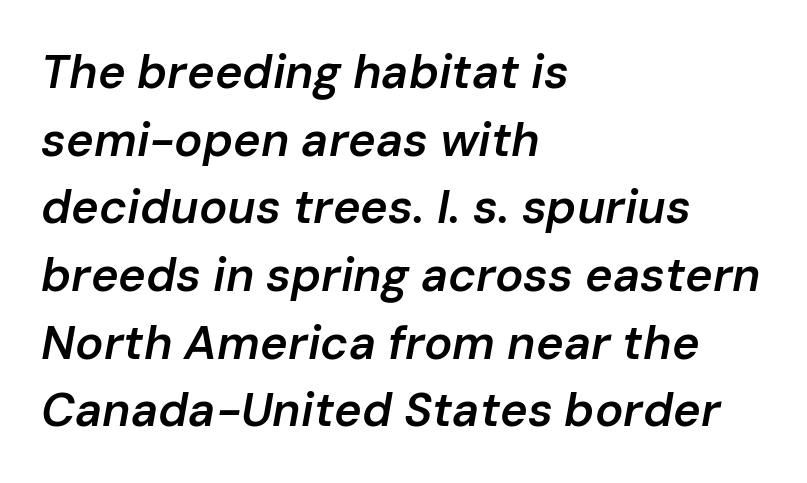
{"italic": "yes", "lean": "right", "slant_degrees": 10, "bold": "semi", "weight": "semibold", "width": "normal", "stroke_contrast": "low", "x_height": "medium", "monospaced": "no", "underline": "no", "align": "left", "line_spacing": "normal", "line_spacing_ratio": 1.44, "letter_spacing": "normal", "letter_spacing_em": 0.0, "glyph_px": 47}
